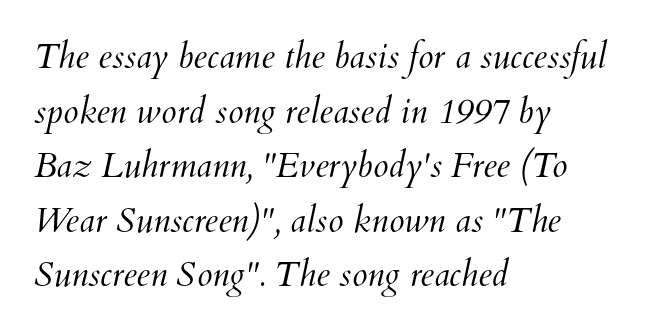
Q: Is the text bold? A: No.
Q: Is the text underlined? A: No.
Q: How is the paragraph aligned? A: Left-aligned.
Q: Is the spacing between letters normal or unusually wide? A: Normal.
Q: Is the spacing between lines tight, normal or loose? A: Normal.
Q: Width (condensed, normal, or wide)? A: Normal.
Q: Stroke contrast? A: Medium.
Q: x-height? A: Small.
Q: Monospaced? A: No.
